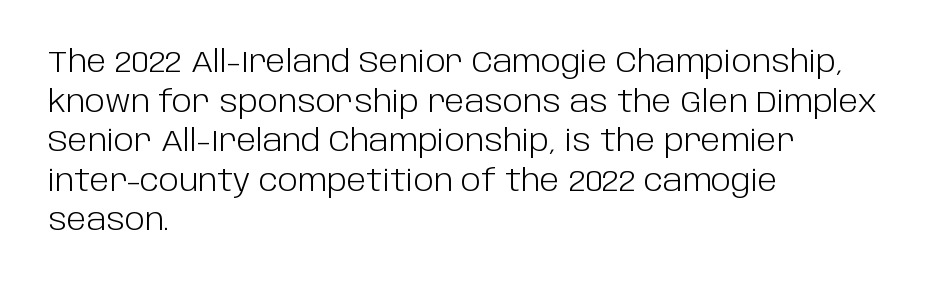
Descenders are the only things crossing below the line. Tracking here is standard; glyphs follow each other at the usual distance. The vertical gap from one line to the next is medium. Style check: upright.
